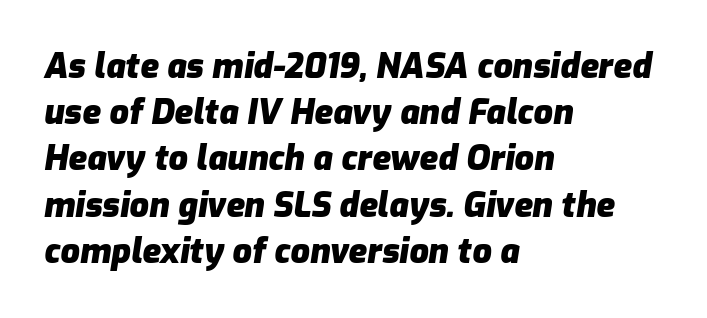
The image shows 34 px heavy type, italic (leaning right); set left-aligned, normal line spacing (1.36x), normal letter spacing, not underlined; low stroke contrast and a medium x-height.
